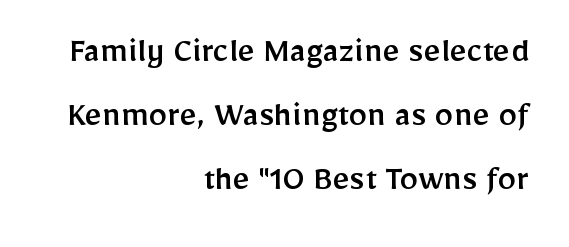
The image shows 37 px sans-serif type, upright; set right-aligned, line spacing 1.73x, normal letter spacing, not underlined; low stroke contrast and a medium x-height.
